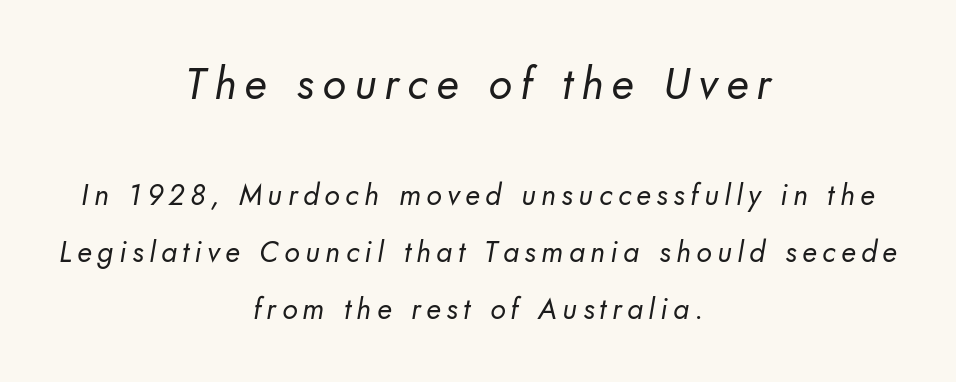
The image shows 44 px regular-weight sans-serif type; set centered, loose line spacing (1.97x), not underlined; the first (top) block is 1.52x larger; low stroke contrast and a small x-height.
